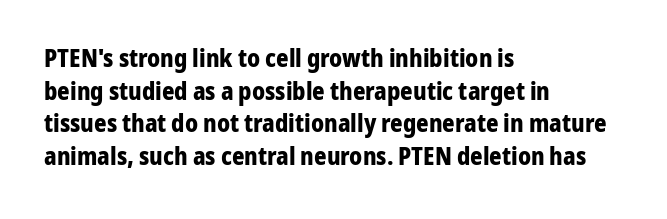
The image shows 24 px bold type, upright; set left-aligned, normal line spacing (1.36x), normal letter spacing, not underlined.
